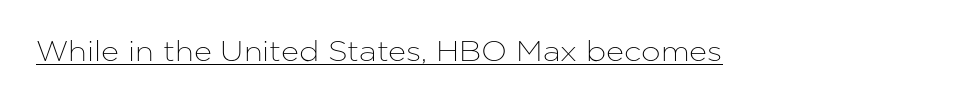
{"serif": "no", "italic": "no", "width": "normal", "stroke_contrast": "low", "x_height": "medium", "monospaced": "no", "underline": "yes", "letter_spacing": "normal", "letter_spacing_em": 0.0, "glyph_px": 28}
